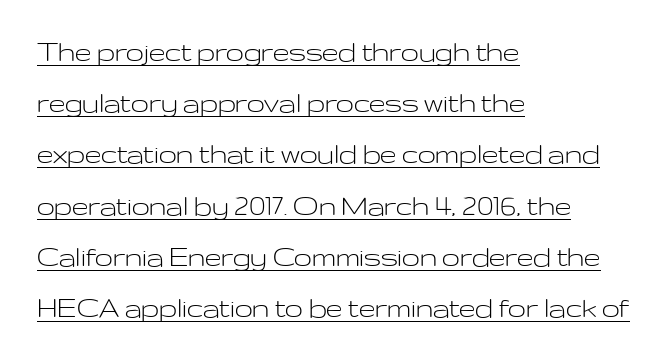
The image shows 32 px light, wide sans-serif type, upright; set left-aligned, normal line spacing (1.6x), normal letter spacing, underlined; low stroke contrast and a medium x-height.
